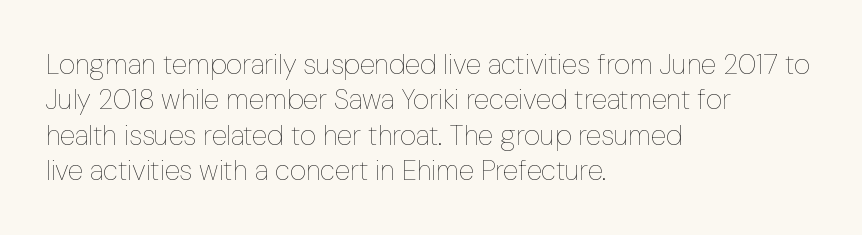
Does the lettering tilt? It doesn't — this is upright. The block of text has a typical density, with ordinary space between rows. Stems here are at most as thick as an everyday book face. The space directly below the letters is spotless. The tracking reads as untouched default to a designer's eye.
